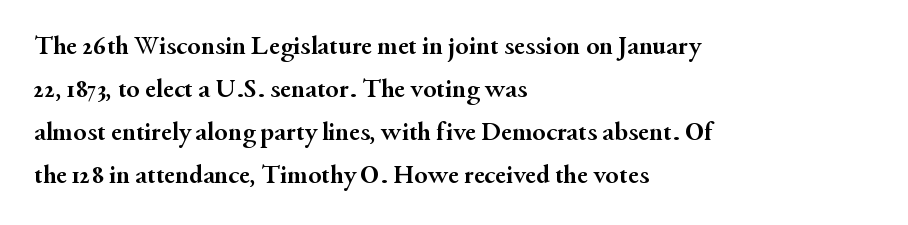
The image shows 27 px bold type, upright; set left-aligned, normal line spacing (1.59x), normal letter spacing, not underlined.
